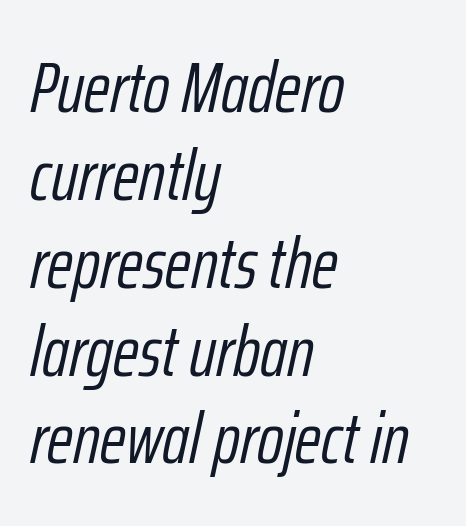
A typesetter would call this proportional, since set widths differ per character. The text block is weighted toward the left margin, trailing off unevenly rightward. In terms of letterspacing, this is plain default setting. Emphasis-style slanted type is in use. A quiet, ordinary-to-light weight characterises the typeface. Beneath every word, the page is bare.
